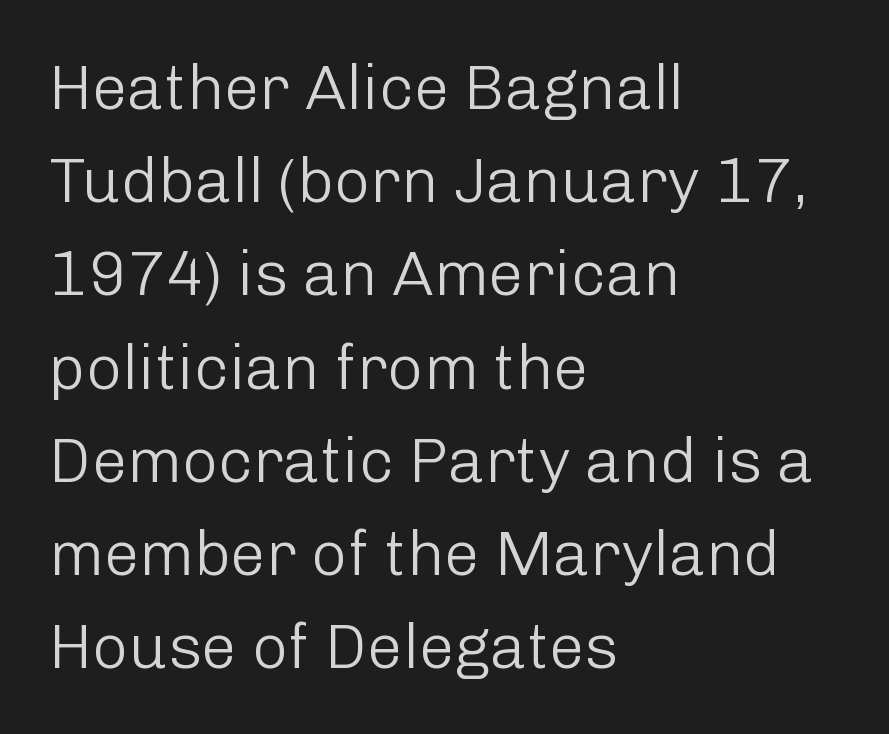
The font family rendered here belongs to the sans-serif group. Line starts are locked; line ends wander. Each stroke keeps to a modest, everyday thickness or less. The zone under the glyphs is completely vacant. The face used here is proportionally spaced, like ordinary book or web type. Characters remain perfectly vertical along every line.
